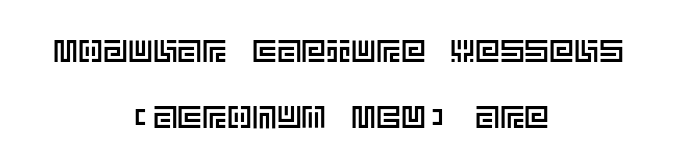
The image shows 31 px text type, upright; set centered, loose line spacing (2.13x), normal letter spacing, not underlined; a large x-height.
